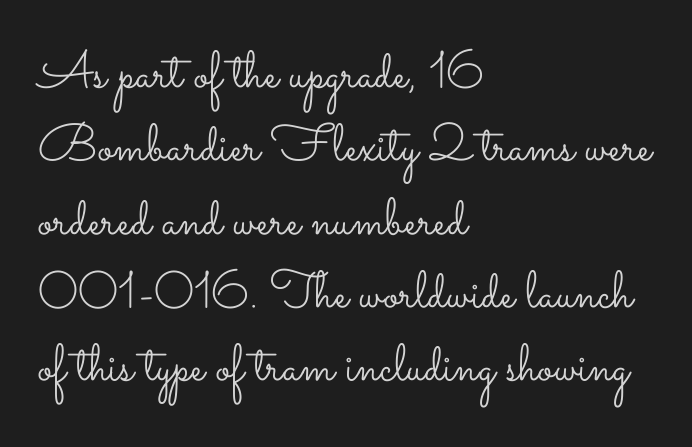
{"bold": "no", "weight": "light", "width": "wide", "stroke_contrast": "low", "x_height": "small", "monospaced": "no", "underline": "no", "align": "left", "line_spacing": "normal", "line_spacing_ratio": 1.41, "letter_spacing": "normal", "letter_spacing_em": 0.0, "glyph_px": 52}
